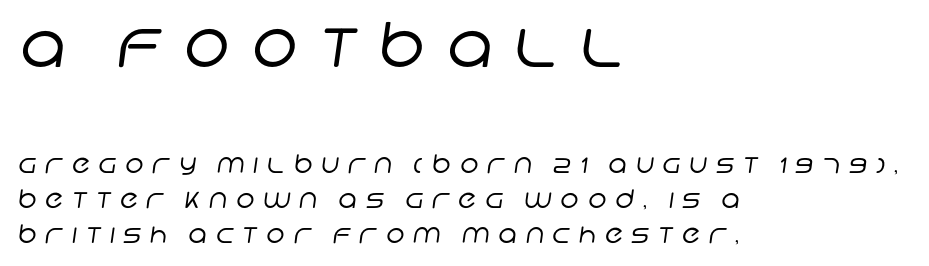
{"serif": "no", "bold": "no", "weight": "regular", "width": "normal", "stroke_contrast": "low", "x_height": "large", "monospaced": "no", "underline": "no", "align": "left", "line_spacing": "normal", "line_spacing_ratio": 1.4, "letter_spacing": "wide", "letter_spacing_em": 0.35, "larger_block": "first", "size_ratio": 2.48, "glyph_px": 62}
